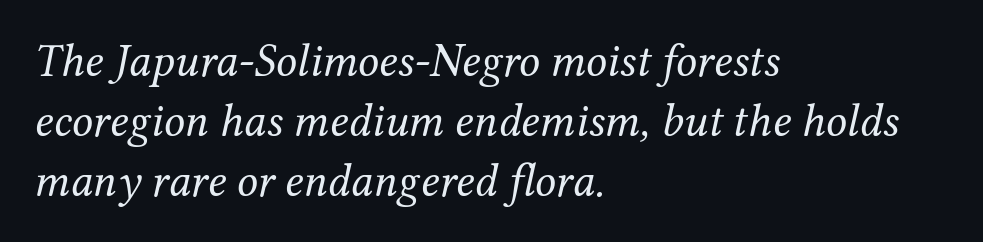
The image shows 47 px regular-weight serif type, italic (leaning right); set left-aligned, normal line spacing (1.28x), normal letter spacing, not underlined; medium stroke contrast and a medium x-height.
